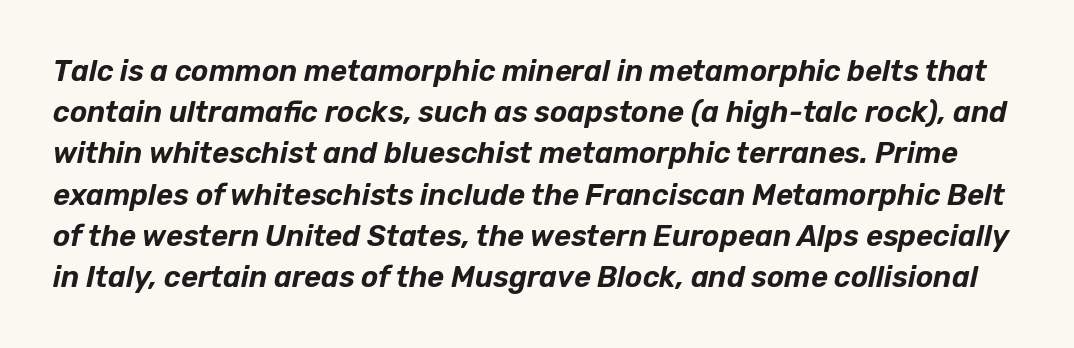
{"italic": "yes", "lean": "right", "slant_degrees": 12, "width": "normal", "stroke_contrast": "low", "x_height": "medium", "monospaced": "no", "underline": "no", "line_spacing": "normal", "line_spacing_ratio": 1.42, "letter_spacing": "normal", "letter_spacing_em": 0.0, "glyph_px": 29}
